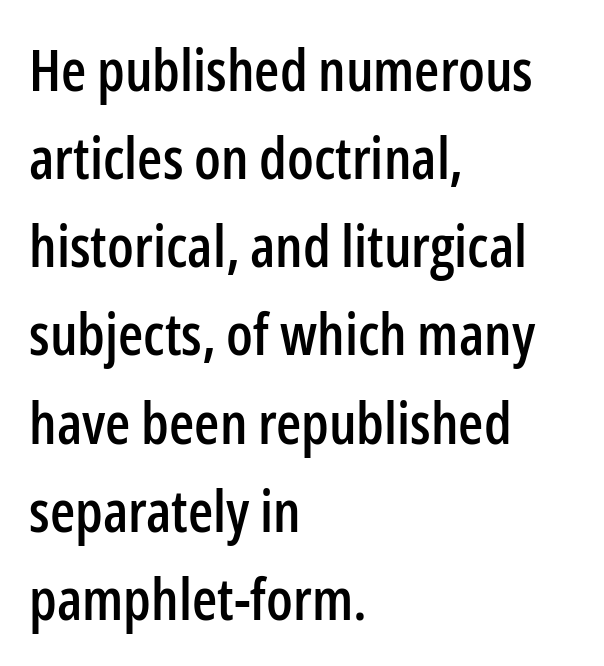
{"serif": "no", "italic": "no", "width": "condensed", "stroke_contrast": "low", "x_height": "medium", "monospaced": "no", "underline": "no", "align": "left", "line_spacing": "normal", "line_spacing_ratio": 1.52, "letter_spacing": "normal", "letter_spacing_em": 0.0, "glyph_px": 58}
